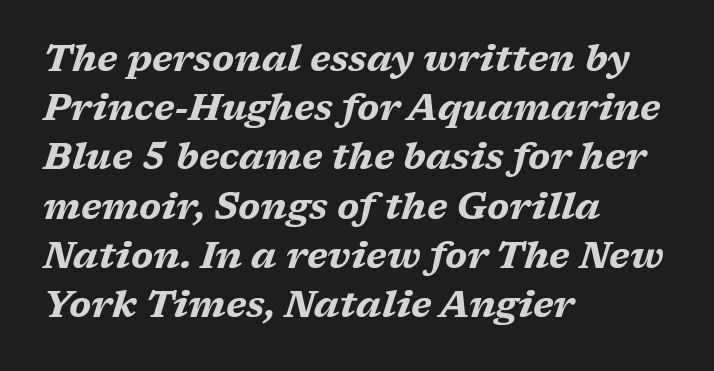
{"italic": "yes", "lean": "right", "slant_degrees": 17, "bold": "yes", "weight": "bold", "width": "wide", "stroke_contrast": "medium", "x_height": "medium", "monospaced": "no", "underline": "no", "align": "left", "line_spacing": "normal", "line_spacing_ratio": 1.33, "letter_spacing": "normal", "letter_spacing_em": 0.0, "glyph_px": 37}
